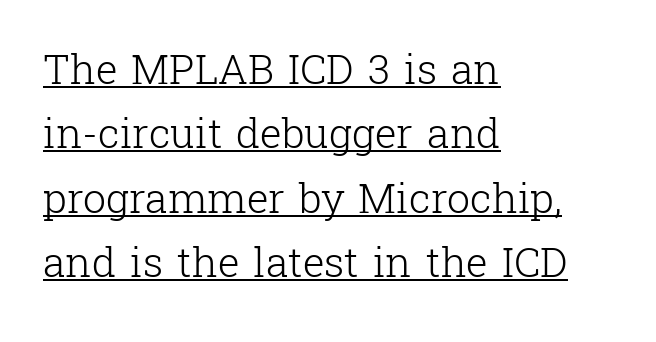
{"serif": "yes", "italic": "no", "bold": "no", "weight": "light", "width": "normal", "stroke_contrast": "low", "x_height": "medium", "monospaced": "no", "underline": "yes", "align": "left", "line_spacing": "normal", "line_spacing_ratio": 1.57, "letter_spacing": "normal", "letter_spacing_em": 0.0, "glyph_px": 41}
